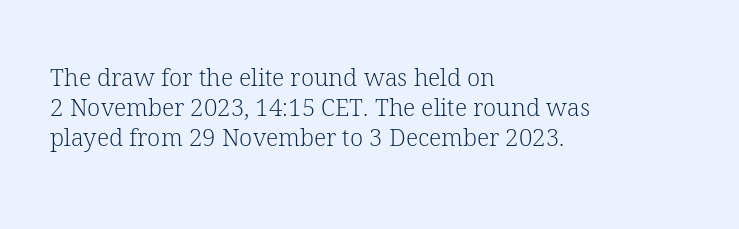
{"italic": "no", "bold": "no", "underline": "no", "align": "left", "line_spacing_ratio": 1.24, "letter_spacing": "normal", "letter_spacing_em": 0.0, "glyph_px": 24}
